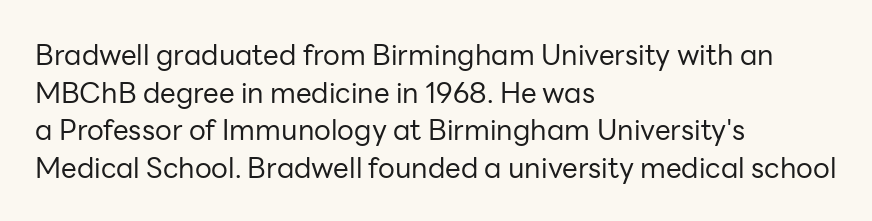
Q: Is the text bold? A: No.
Q: Is the text italic (slanted)? A: No, it is upright.
Q: Is the typeface a serif or a sans-serif typeface? A: Sans-serif.
Q: Is the text underlined? A: No.
Q: How is the paragraph aligned? A: Left-aligned.
Q: Is the spacing between letters normal or unusually wide? A: Normal.
Q: Is the spacing between lines tight, normal or loose? A: Normal.
Q: Width (condensed, normal, or wide)? A: Normal.
Q: Stroke contrast? A: Low.
Q: x-height? A: Medium.
Q: Monospaced? A: No.
